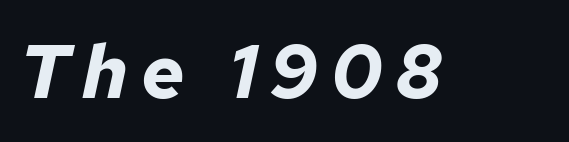
Q: Is the text bold? A: Yes.
Q: Is the text italic (slanted)? A: Yes, it leans right by about 12 degrees.
Q: Is the text underlined? A: No.
Q: Width (condensed, normal, or wide)? A: Normal.
Q: Stroke contrast? A: Low.
Q: x-height? A: Medium.
Q: Monospaced? A: No.
